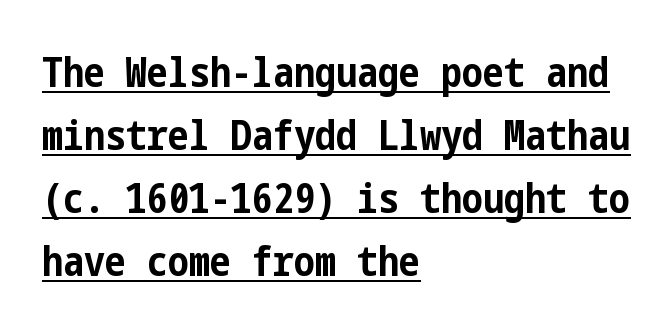
Q: Is the text bold? A: Yes.
Q: Is the text italic (slanted)? A: No, it is upright.
Q: Is the typeface a serif or a sans-serif typeface? A: Sans-serif.
Q: Is the text underlined? A: Yes.
Q: How is the paragraph aligned? A: Left-aligned.
Q: Is the spacing between letters normal or unusually wide? A: Normal.
Q: Is the spacing between lines tight, normal or loose? A: Normal.
Q: Width (condensed, normal, or wide)? A: Condensed.
Q: Stroke contrast? A: Low.
Q: x-height? A: Medium.
